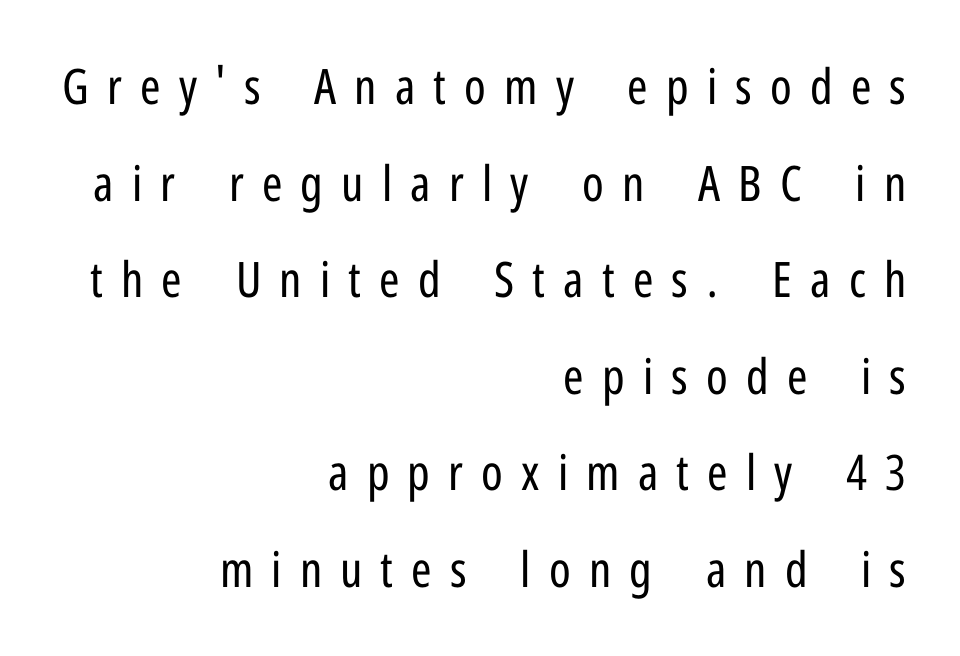
Q: Is the text bold? A: No.
Q: Is the text italic (slanted)? A: No, it is upright.
Q: Is the typeface a serif or a sans-serif typeface? A: Sans-serif.
Q: Is the text underlined? A: No.
Q: How is the paragraph aligned? A: Right-aligned.
Q: Is the spacing between letters normal or unusually wide? A: Unusually wide.
Q: Is the spacing between lines tight, normal or loose? A: Loose.
Q: Width (condensed, normal, or wide)? A: Condensed.
Q: Stroke contrast? A: Low.
Q: x-height? A: Medium.
Q: Monospaced? A: No.
